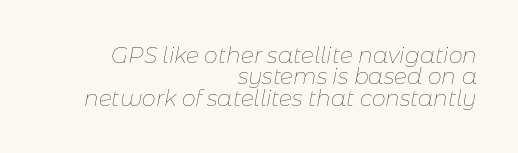
{"italic": "yes", "lean": "right", "slant_degrees": 11, "bold": "no", "underline": "no", "align": "right", "line_spacing": "tight", "line_spacing_ratio": 0.97, "letter_spacing": "normal", "letter_spacing_em": 0.0, "glyph_px": 22}
